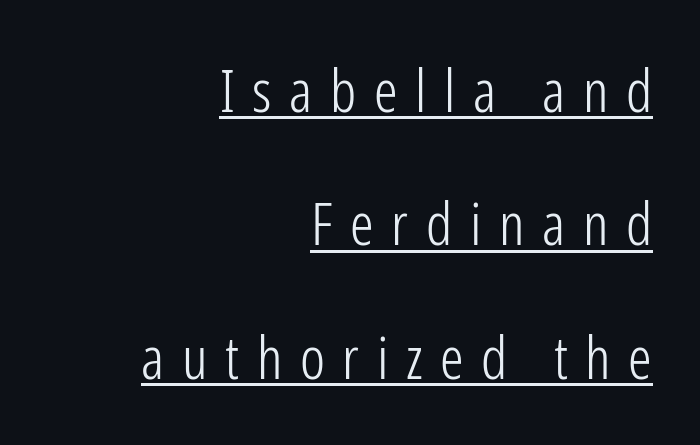
Q: Is the text bold? A: No.
Q: Is the text italic (slanted)? A: No, it is upright.
Q: Is the typeface a serif or a sans-serif typeface? A: Sans-serif.
Q: Is the text underlined? A: Yes.
Q: How is the paragraph aligned? A: Right-aligned.
Q: Is the spacing between letters normal or unusually wide? A: Unusually wide.
Q: Is the spacing between lines tight, normal or loose? A: Loose.
Q: Width (condensed, normal, or wide)? A: Condensed.
Q: Stroke contrast? A: Low.
Q: x-height? A: Medium.
Q: Monospaced? A: No.
